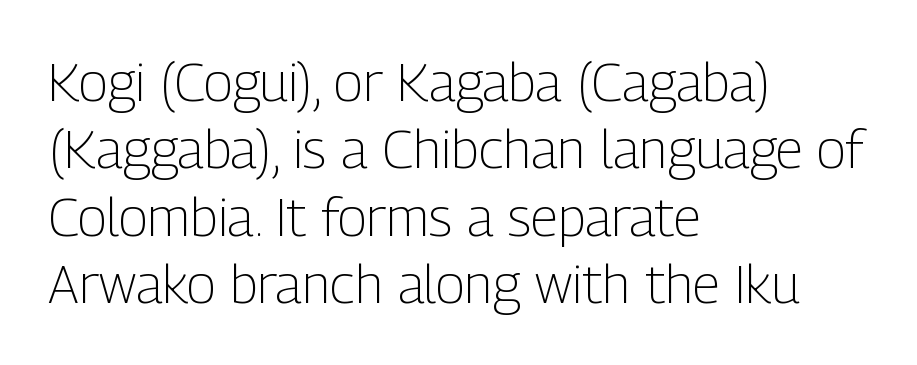
{"serif": "no", "italic": "no", "bold": "no", "weight": "light", "width": "condensed", "stroke_contrast": "low", "x_height": "medium", "monospaced": "no", "underline": "no", "align": "left", "line_spacing": "normal", "line_spacing_ratio": 1.25, "letter_spacing": "normal", "letter_spacing_em": 0.0, "glyph_px": 54}
